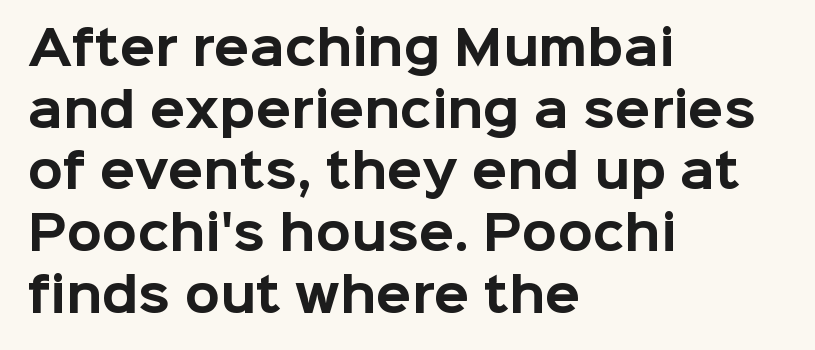
{"serif": "no", "italic": "no", "bold": "yes", "weight": "bold", "width": "normal", "stroke_contrast": "low", "x_height": "medium", "monospaced": "no", "underline": "no", "align": "left", "line_spacing": "normal", "line_spacing_ratio": 1.34, "letter_spacing": "normal", "letter_spacing_em": 0.0, "glyph_px": 46}
